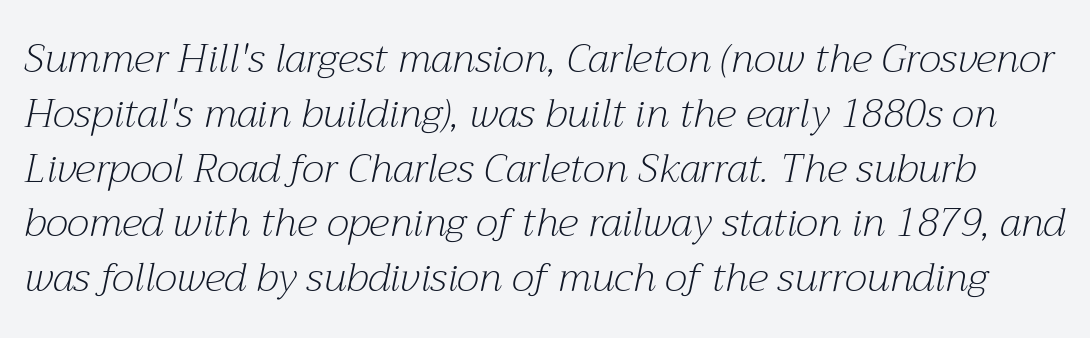
Q: Is the text bold? A: No.
Q: Is the text italic (slanted)? A: Yes, it leans right by about 12 degrees.
Q: Is the typeface a serif or a sans-serif typeface? A: Serif.
Q: Is the text underlined? A: No.
Q: Is the spacing between letters normal or unusually wide? A: Normal.
Q: Is the spacing between lines tight, normal or loose? A: Normal.
Q: Width (condensed, normal, or wide)? A: Normal.
Q: Stroke contrast? A: Medium.
Q: x-height? A: Medium.
Q: Monospaced? A: No.
